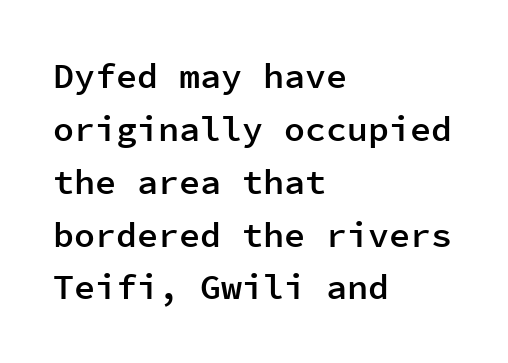
These lines stack with their left ends in a neat column. Do the characters align in a grid? Yes, the font is monospaced. The rendering keeps characters at their native spacing. Does the leading feel generous? No, just average. This sample uses an upright cut, with every glyph sitting square on the baseline. Is this a sans? Yes — the strokes have no serifs.
